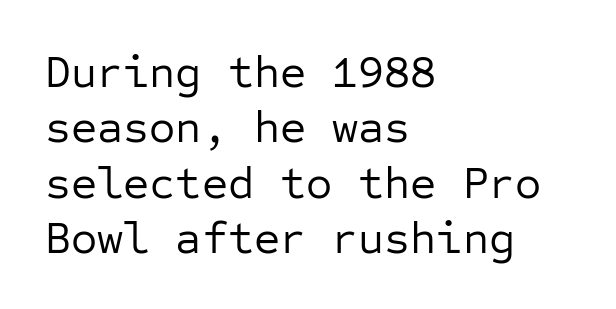
Q: Is the text bold? A: No.
Q: Is the text italic (slanted)? A: No, it is upright.
Q: Is the typeface a serif or a sans-serif typeface? A: Sans-serif.
Q: Is the text underlined? A: No.
Q: How is the paragraph aligned? A: Left-aligned.
Q: Is the spacing between letters normal or unusually wide? A: Normal.
Q: Width (condensed, normal, or wide)? A: Normal.
Q: Stroke contrast? A: Low.
Q: x-height? A: Medium.
Q: Monospaced? A: Yes.
